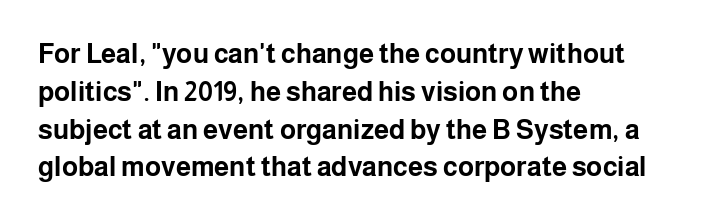
Q: Is the text bold? A: Yes.
Q: Is the text italic (slanted)? A: No, it is upright.
Q: Is the text underlined? A: No.
Q: How is the paragraph aligned? A: Left-aligned.
Q: Is the spacing between letters normal or unusually wide? A: Normal.
Q: Is the spacing between lines tight, normal or loose? A: Normal.
